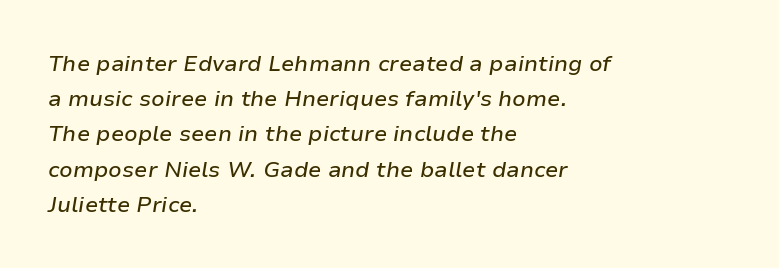
Q: Is the text italic (slanted)? A: Yes, it leans right by about 9 degrees.
Q: Is the text underlined? A: No.
Q: How is the paragraph aligned? A: Left-aligned.
Q: Is the spacing between letters normal or unusually wide? A: Normal.
Q: Is the spacing between lines tight, normal or loose? A: Normal.
